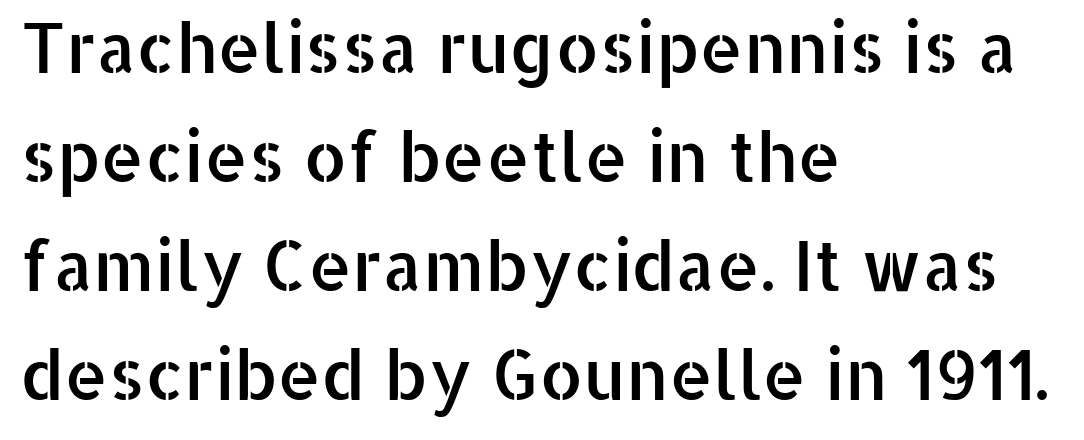
You could call the tracking neutral — neither tight nor loose. Decoration check: the copy has no underline. You can tell it's not italic because the verticals are truly vertical. Where is the straight margin? On the left. Nothing sits at the stroke ends, so this counts as sans-serif.
